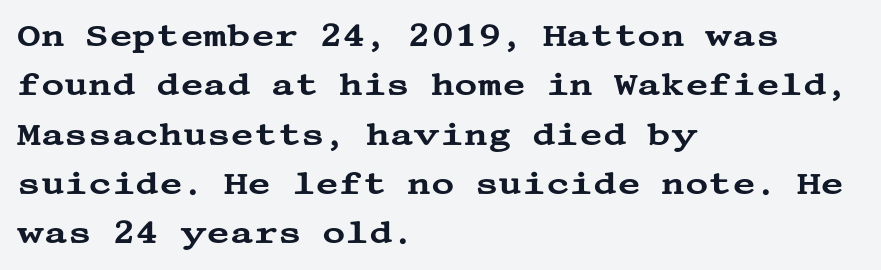
The type sits square on the baseline with zero lean. Font category for this specimen: serif. Leftover space on each line is placed entirely after the last word. Tracking value appears to be zero — textbook default spacing. The foot of each line stays bare and open. Honestly, the row spacing looks completely unremarkable.
